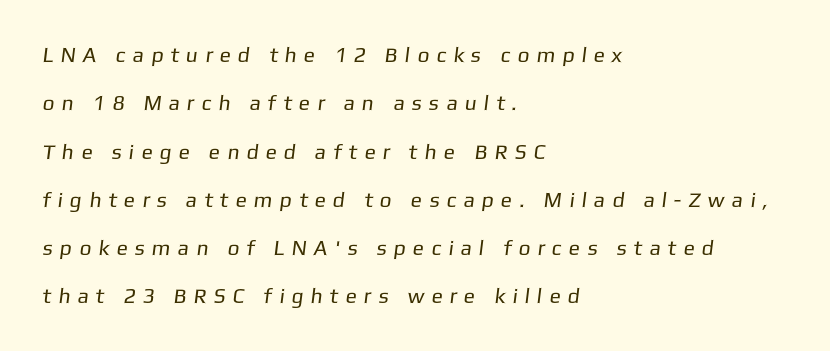
Q: Is the text bold? A: No.
Q: Is the text underlined? A: No.
Q: How is the paragraph aligned? A: Left-aligned.
Q: Is the spacing between letters normal or unusually wide? A: Unusually wide.
Q: Is the spacing between lines tight, normal or loose? A: Loose.
